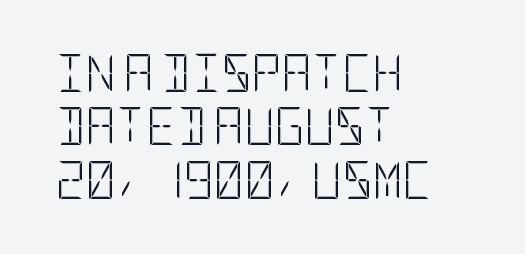
This block has exactly the height ordinary leading produces. The passage shown is not underscored anywhere. Stroke thickness stays within the range of a standard reading face or lighter. The lettering holds an erect, upright posture throughout. This rendering uses left alignment, leaving the right contour irregular.
